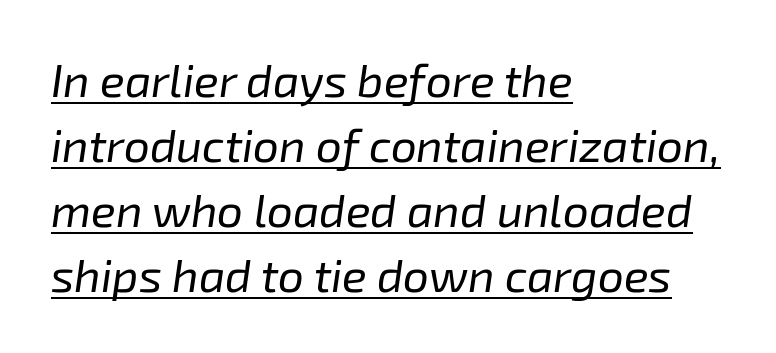
Q: Is the text bold? A: No.
Q: Is the text italic (slanted)? A: Yes, it leans right by about 8 degrees.
Q: Is the text underlined? A: Yes.
Q: How is the paragraph aligned? A: Left-aligned.
Q: Is the spacing between letters normal or unusually wide? A: Normal.
Q: Is the spacing between lines tight, normal or loose? A: Normal.
Q: Width (condensed, normal, or wide)? A: Normal.
Q: Stroke contrast? A: Low.
Q: x-height? A: Medium.
Q: Monospaced? A: No.
